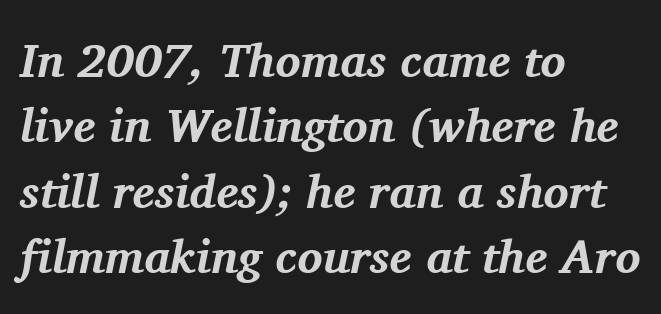
The image shows 47 px bold serif type, italic (leaning right); set left-aligned, normal line spacing (1.39x), normal letter spacing, not underlined; medium stroke contrast and a medium x-height.
